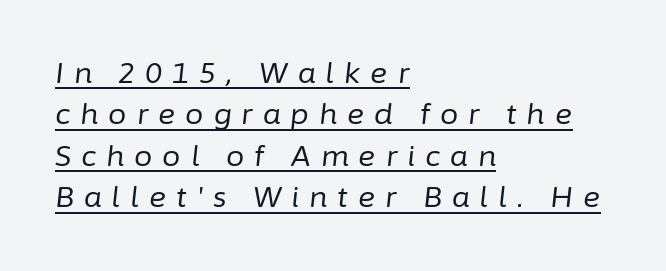
Q: Is the text bold? A: No.
Q: Is the text italic (slanted)? A: Yes, it leans right by about 6 degrees.
Q: Is the text underlined? A: Yes.
Q: How is the paragraph aligned? A: Left-aligned.
Q: Is the spacing between letters normal or unusually wide? A: Unusually wide.
Q: Is the spacing between lines tight, normal or loose? A: Normal.
Q: Width (condensed, normal, or wide)? A: Normal.
Q: Stroke contrast? A: Low.
Q: x-height? A: Medium.
Q: Monospaced? A: No.
